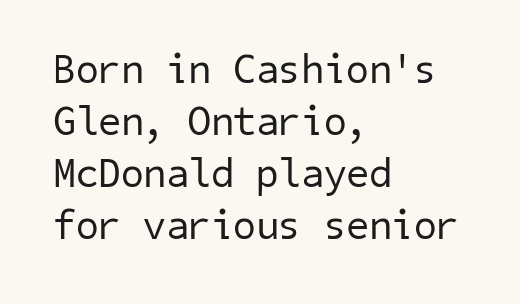
Honestly, there is no underline to notice here at all. A normal amount of white space separates one row of letters from the next. If you drew a ruler down the left edge, every line would touch it. Weight: not bold — regular or lighter. The passage shown is typeset with a sans-serif family.
